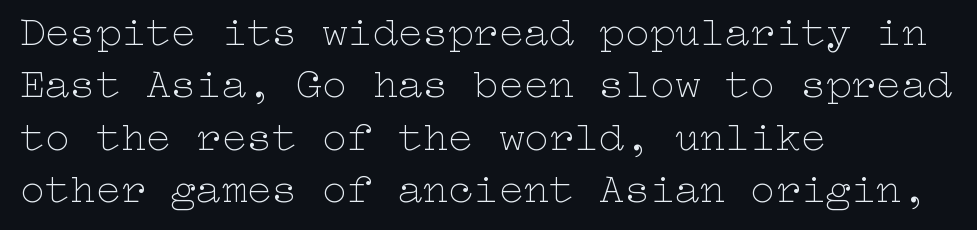
The line texture is even and compact thanks to regular tracking. The font's upright variant was chosen for this text. The characters are drawn with everyday or finer stroke widths. This rendering uses left alignment, leaving the right contour irregular. Only glyphs here, with clear space below each row. Leading matches the norm, producing a regular column.
